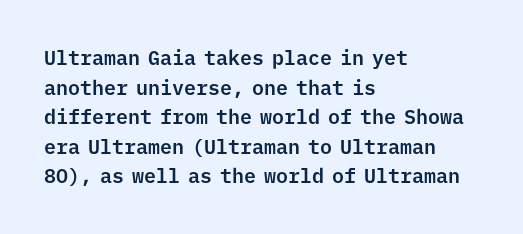
{"italic": "no", "underline": "no", "align": "left", "line_spacing": "normal", "line_spacing_ratio": 1.48, "letter_spacing": "normal", "letter_spacing_em": 0.0, "glyph_px": 20}
